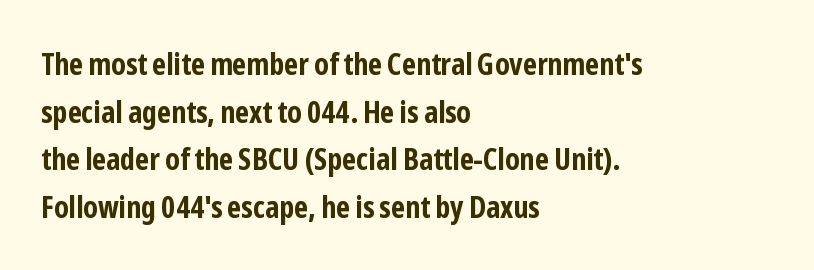
The image shows 31 px bold, condensed sans-serif type, upright; set left-aligned, normal line spacing (1.54x), normal letter spacing, not underlined; low stroke contrast and a medium x-height.
